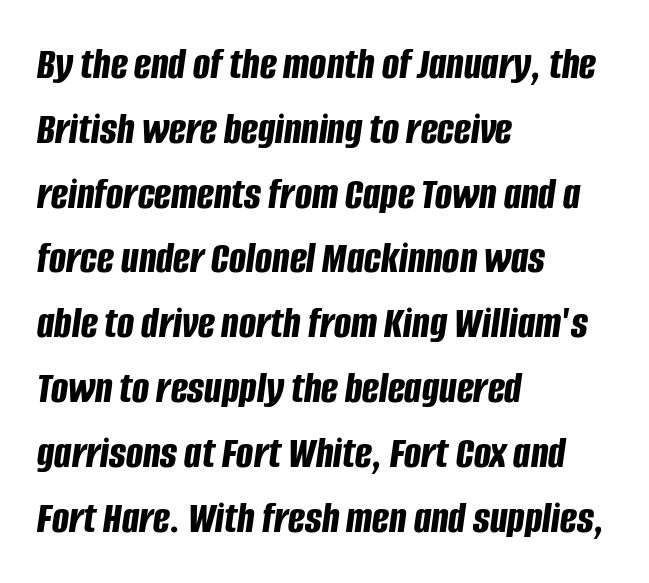
{"italic": "yes", "lean": "right", "slant_degrees": 8, "bold": "yes", "weight": "bold", "width": "condensed", "stroke_contrast": "low", "x_height": "large", "monospaced": "no", "underline": "no", "align": "left", "line_spacing": "normal", "line_spacing_ratio": 1.44, "letter_spacing": "normal", "letter_spacing_em": 0.0, "glyph_px": 45}
